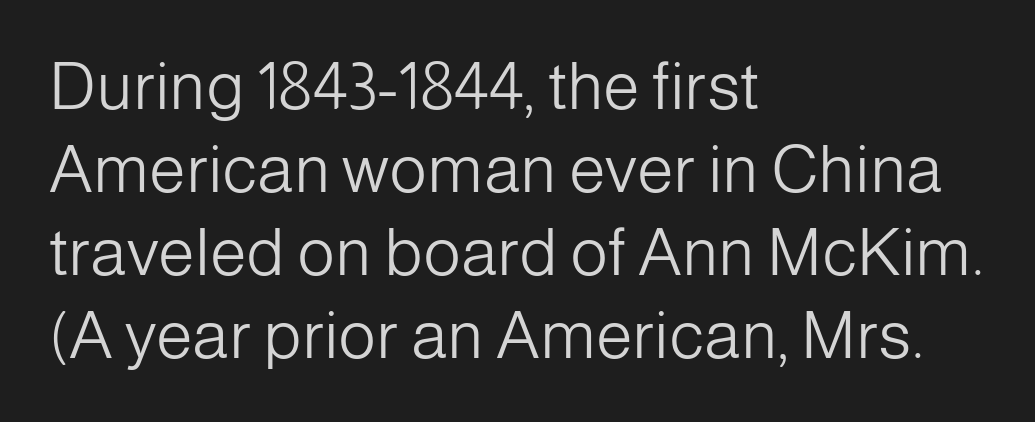
Q: Is the text bold? A: No.
Q: Is the text italic (slanted)? A: No, it is upright.
Q: Is the typeface a serif or a sans-serif typeface? A: Sans-serif.
Q: Is the text underlined? A: No.
Q: How is the paragraph aligned? A: Left-aligned.
Q: Is the spacing between letters normal or unusually wide? A: Normal.
Q: Is the spacing between lines tight, normal or loose? A: Normal.
Q: Width (condensed, normal, or wide)? A: Normal.
Q: Stroke contrast? A: Low.
Q: x-height? A: Medium.
Q: Monospaced? A: No.
